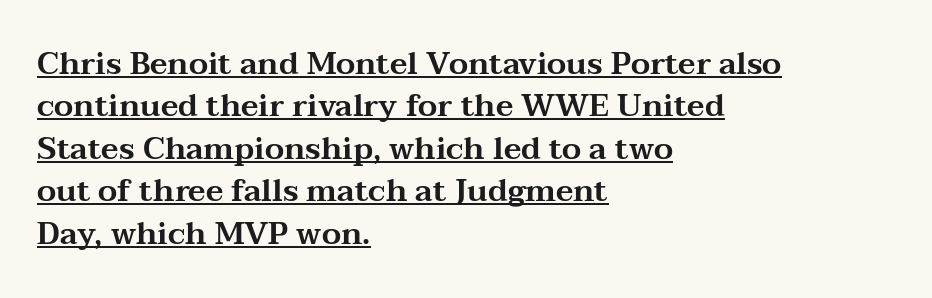
{"serif": "yes", "italic": "no", "width": "wide", "stroke_contrast": "medium", "x_height": "medium", "monospaced": "no", "underline": "yes", "align": "left", "line_spacing": "normal", "line_spacing_ratio": 1.37, "letter_spacing": "normal", "letter_spacing_em": 0.0, "glyph_px": 31}
